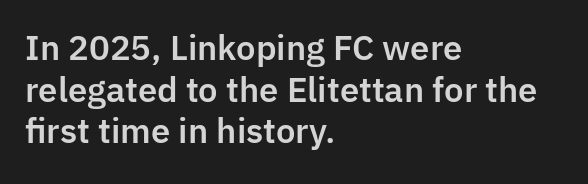
The image shows 33 px sans-serif type, upright; set left-aligned, normal line spacing (1.26x), normal letter spacing, not underlined; low stroke contrast and a medium x-height.
